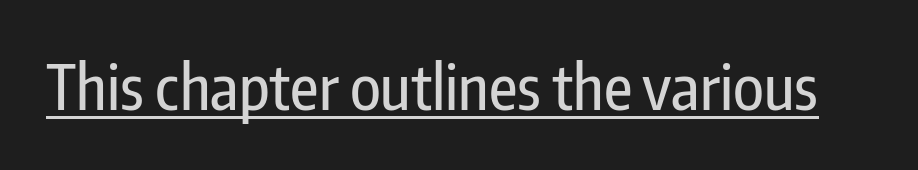
{"serif": "no", "italic": "no", "width": "condensed", "stroke_contrast": "low", "x_height": "medium", "monospaced": "no", "underline": "yes", "letter_spacing": "normal", "letter_spacing_em": 0.0, "glyph_px": 62}
